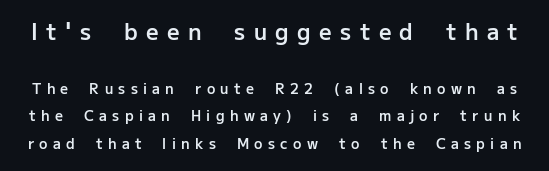
The words here are not underlined. Rendered with straight, roman letterforms. The rendering uses a large line-height, opening up the rows. Every letter is mildly thick-stroked: semibold rather than bold.
